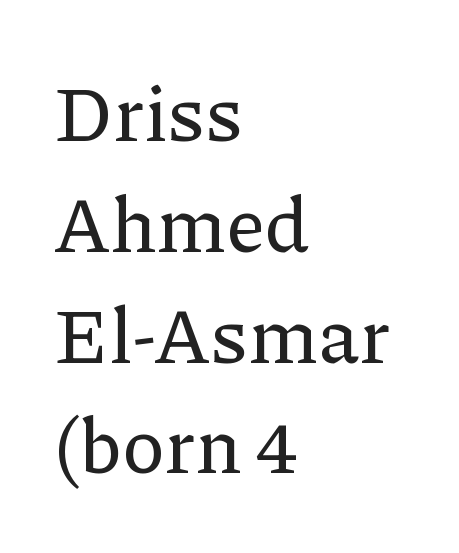
Q: Is the text italic (slanted)? A: No, it is upright.
Q: Is the typeface a serif or a sans-serif typeface? A: Serif.
Q: Is the text underlined? A: No.
Q: How is the paragraph aligned? A: Left-aligned.
Q: Is the spacing between letters normal or unusually wide? A: Normal.
Q: Is the spacing between lines tight, normal or loose? A: Normal.
Q: Width (condensed, normal, or wide)? A: Normal.
Q: Stroke contrast? A: Low.
Q: x-height? A: Medium.
Q: Monospaced? A: No.
